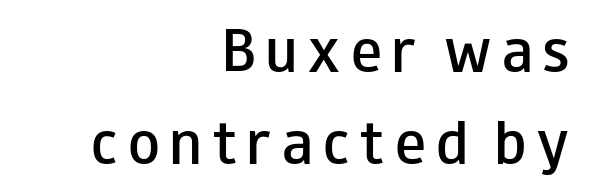
The image shows 52 px semibold, wide sans-serif type, upright; set right-aligned, line spacing 1.77x, not underlined; low stroke contrast and a small x-height.
